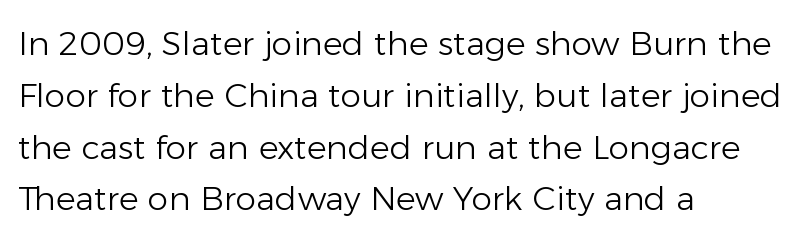
{"serif": "no", "italic": "no", "bold": "no", "weight": "light", "width": "normal", "stroke_contrast": "low", "x_height": "medium", "monospaced": "no", "underline": "no", "align": "left", "line_spacing": "normal", "line_spacing_ratio": 1.57, "letter_spacing": "normal", "letter_spacing_em": 0.0, "glyph_px": 33}
